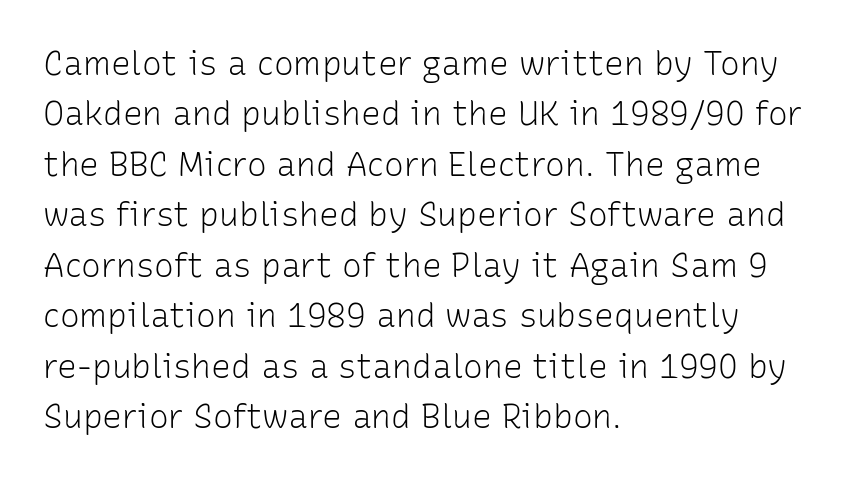
{"serif": "no", "italic": "no", "bold": "no", "weight": "light", "width": "normal", "stroke_contrast": "low", "x_height": "medium", "monospaced": "no", "underline": "no", "align": "left", "line_spacing": "normal", "line_spacing_ratio": 1.53, "letter_spacing": "normal", "letter_spacing_em": 0.0, "glyph_px": 33}
